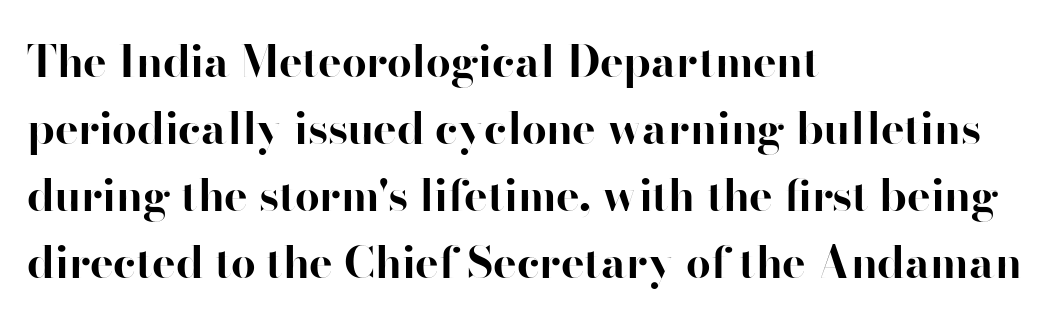
The passage shown is typed in a proportional face where columns would drift. Unlike a traditional serif, this face leaves its strokes unadorned. The string is rendered with underlining switched off. These lines are set flush left with a ragged right edge. The tracking reads as untouched default to a designer's eye. Italic? Not at all — the glyphs are vertical.
